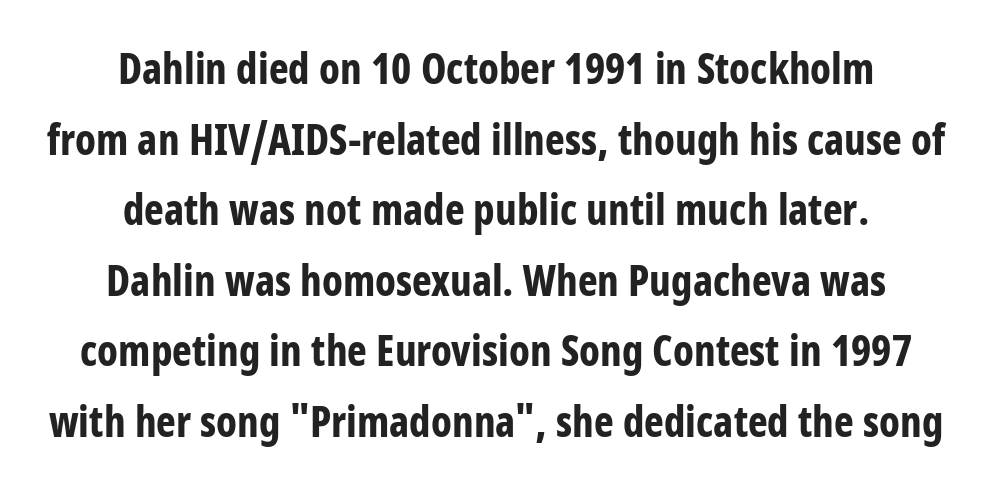
Characters remain perfectly vertical along every line. No feet cap the strokes, marking this as sans-serif type. Notice how the passage keeps no hard edge, just a central spine. The area under the type is left untouched. Think of a printed novel: that variable character pitch is what you see here.
